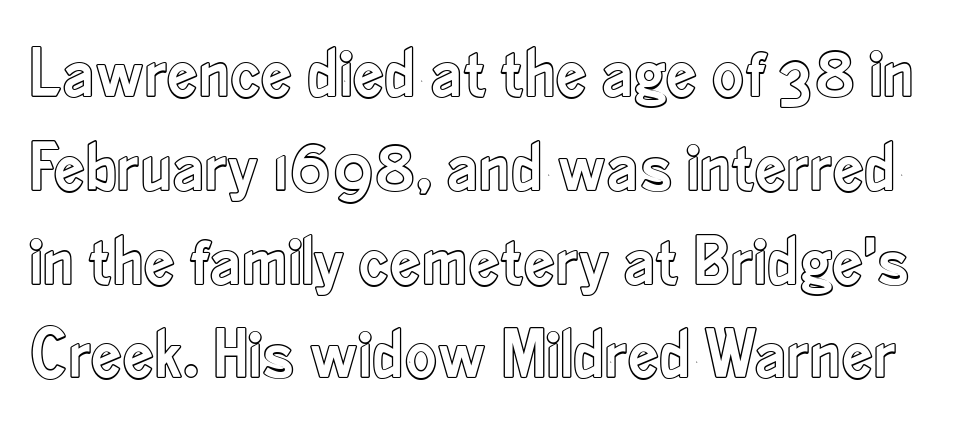
The space beneath each line is pristine and unruled. The line texture is even and compact thanks to regular tracking. The space between consecutive lines is moderate. Think of a printed novel: that variable character pitch is what you see here.
